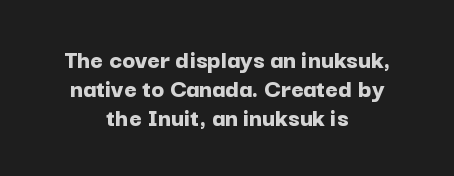
Q: Is the text bold? A: Yes.
Q: Is the text italic (slanted)? A: No, it is upright.
Q: Is the text underlined? A: No.
Q: How is the paragraph aligned? A: Centered.
Q: Is the spacing between letters normal or unusually wide? A: Normal.
Q: Is the spacing between lines tight, normal or loose? A: Tight.
